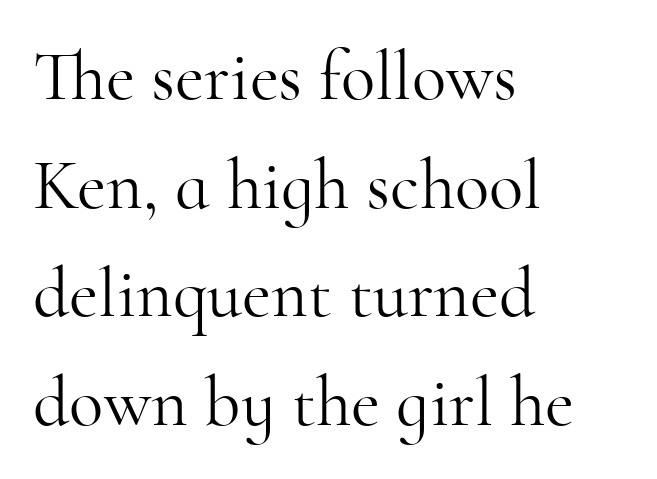
Q: Is the text bold? A: No.
Q: Is the text italic (slanted)? A: No, it is upright.
Q: Is the typeface a serif or a sans-serif typeface? A: Serif.
Q: Is the text underlined? A: No.
Q: How is the paragraph aligned? A: Left-aligned.
Q: Is the spacing between letters normal or unusually wide? A: Normal.
Q: Is the spacing between lines tight, normal or loose? A: Normal.
Q: Width (condensed, normal, or wide)? A: Normal.
Q: Stroke contrast? A: High.
Q: x-height? A: Small.
Q: Monospaced? A: No.
